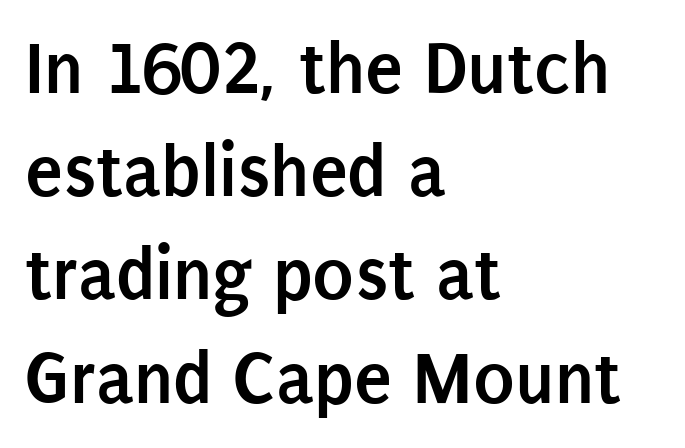
The image shows 77 px semibold, condensed sans-serif type, upright; set left-aligned, normal line spacing (1.34x), normal letter spacing, not underlined; low stroke contrast and a large x-height.
